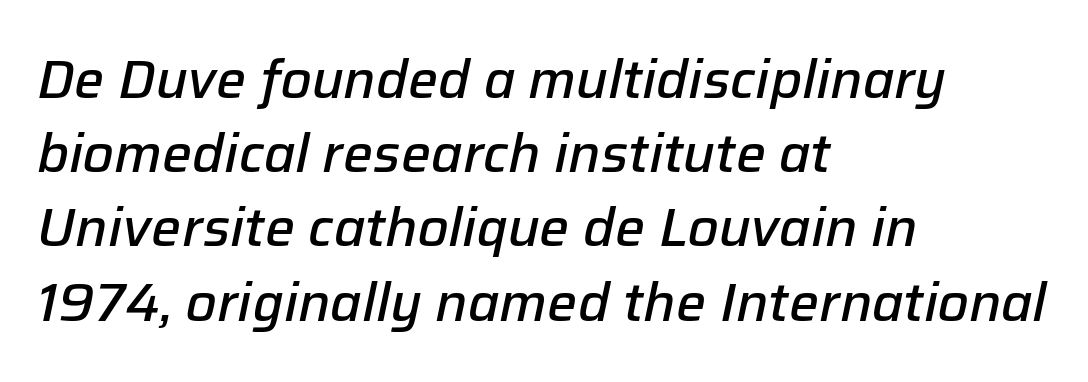
Clear beneath every line of the passage. Italic? Definitely — the glyphs are oblique. Students, note that the glyphs here touch the page at normal intervals. Teacher's note: observe the even left margin — that is flush-left alignment.
